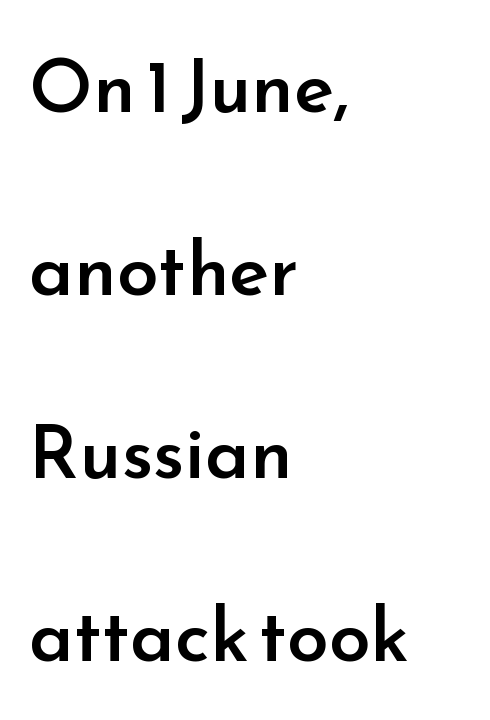
Q: Is the text bold? A: Semi-bold.
Q: Is the text italic (slanted)? A: No, it is upright.
Q: Is the typeface a serif or a sans-serif typeface? A: Sans-serif.
Q: Is the text underlined? A: No.
Q: How is the paragraph aligned? A: Left-aligned.
Q: Is the spacing between letters normal or unusually wide? A: Normal.
Q: Is the spacing between lines tight, normal or loose? A: Loose.
Q: Width (condensed, normal, or wide)? A: Normal.
Q: Stroke contrast? A: Low.
Q: x-height? A: Small.
Q: Monospaced? A: No.
